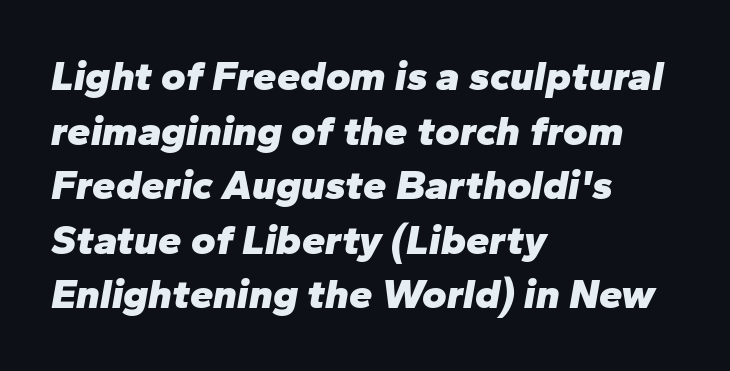
{"italic": "yes", "lean": "right", "slant_degrees": 10, "bold": "yes", "weight": "heavy", "width": "normal", "stroke_contrast": "low", "x_height": "medium", "monospaced": "no", "underline": "no", "align": "left", "line_spacing": "normal", "line_spacing_ratio": 1.3, "letter_spacing": "normal", "letter_spacing_em": 0.0, "glyph_px": 42}
